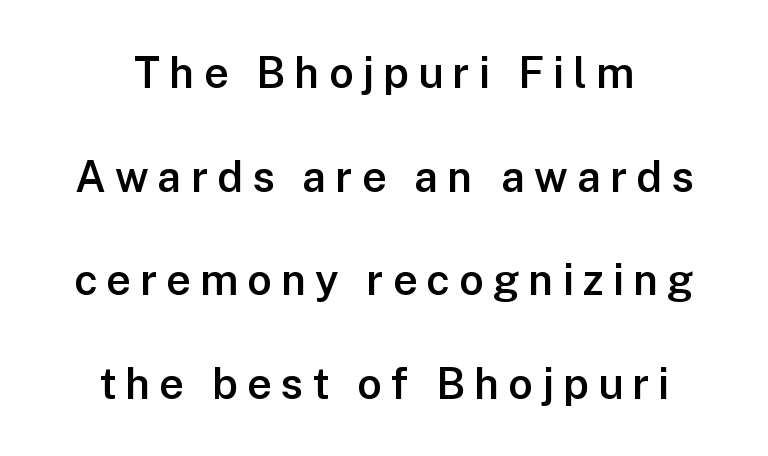
The image shows 43 px semibold sans-serif type, upright; set centered, loose line spacing (2.41x), unusually wide letter spacing (+0.21 em), not underlined; low stroke contrast and a medium x-height.
